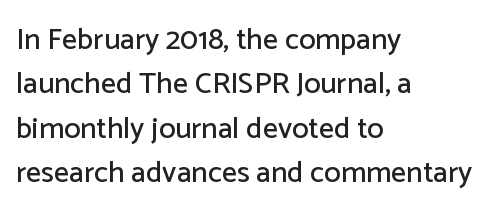
The image shows 30 px sans-serif type, upright; set left-aligned, normal line spacing (1.48x), normal letter spacing, not underlined; low stroke contrast and a medium x-height.
